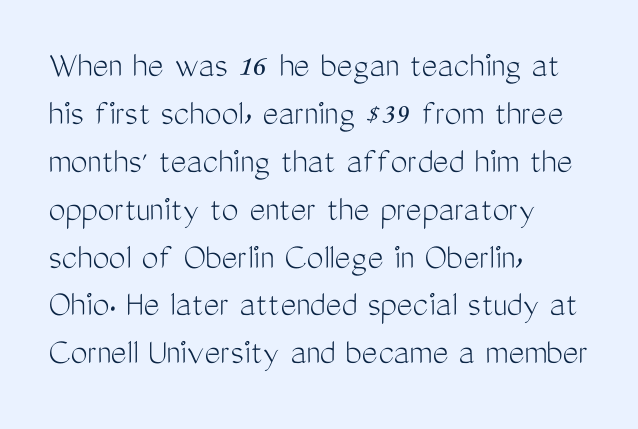
Q: Is the text bold? A: No.
Q: Is the text italic (slanted)? A: No, it is upright.
Q: Is the typeface a serif or a sans-serif typeface? A: Sans-serif.
Q: Is the text underlined? A: No.
Q: How is the paragraph aligned? A: Left-aligned.
Q: Is the spacing between letters normal or unusually wide? A: Normal.
Q: Is the spacing between lines tight, normal or loose? A: Normal.
Q: Width (condensed, normal, or wide)? A: Condensed.
Q: Stroke contrast? A: Medium.
Q: x-height? A: Medium.
Q: Monospaced? A: No.
